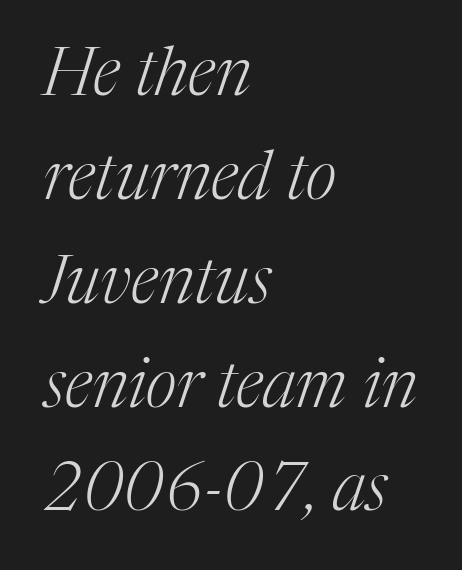
Unmarked baselines from the first word to the last. Leading: standard. Tracking here is standard; glyphs follow each other at the usual distance. These glyphs show unthickened strokes, regular width or finer. Proportional: the letters do not fall into vertical columns. Each line starts at the same left margin while the right side varies.
